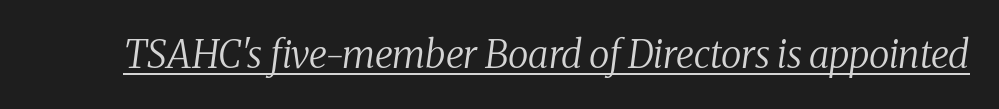
The letters advance in unequal steps, a hallmark of proportional type. The specimen reads as italic at a glance. The font sits on the lighter half of the weight spectrum, regular included. Has an underline been added? It has.
